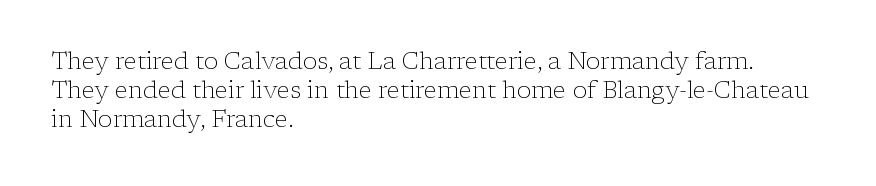
{"italic": "no", "bold": "no", "underline": "no", "align": "left", "line_spacing_ratio": 1.21, "letter_spacing": "normal", "letter_spacing_em": 0.0, "glyph_px": 24}
